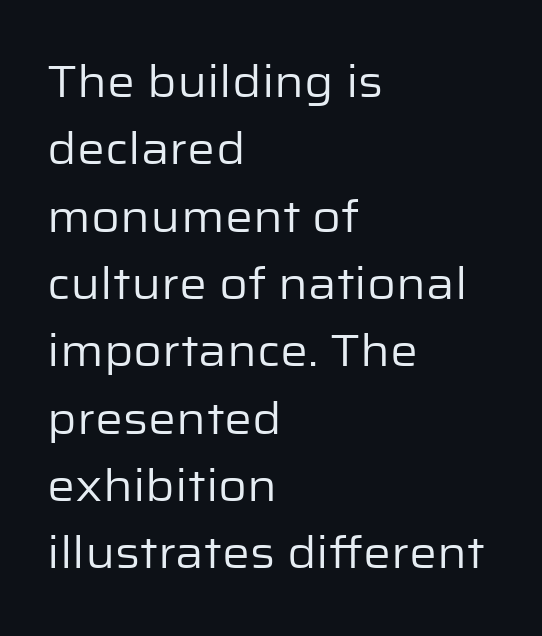
The image shows 44 px regular-weight sans-serif type, upright; set left-aligned, normal line spacing (1.53x), normal letter spacing, not underlined; low stroke contrast and a medium x-height.
